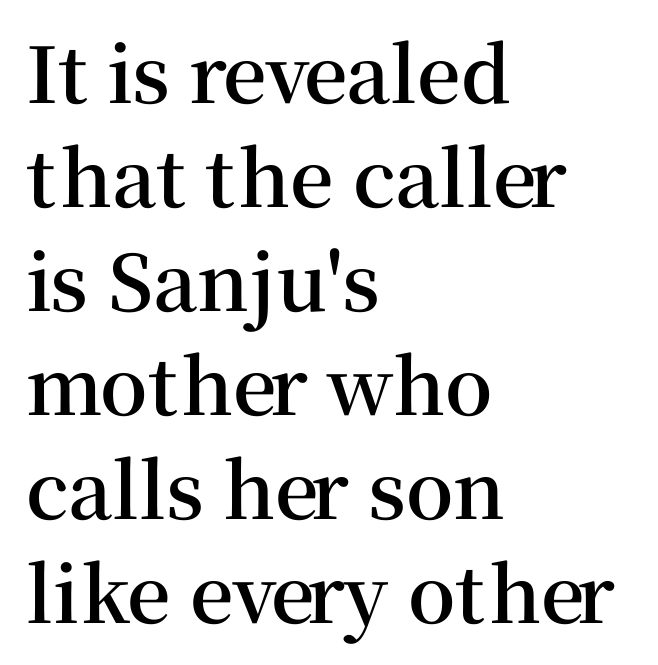
The image shows 77 px semibold serif type, upright; set left-aligned, normal line spacing (1.35x), normal letter spacing, not underlined; medium stroke contrast and a medium x-height.
